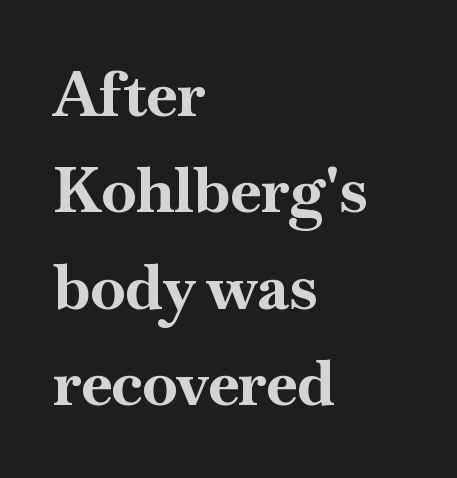
{"serif": "yes", "italic": "no", "bold": "yes", "weight": "bold", "width": "normal", "stroke_contrast": "high", "x_height": "small", "monospaced": "no", "underline": "no", "align": "left", "line_spacing": "normal", "line_spacing_ratio": 1.53, "letter_spacing": "normal", "letter_spacing_em": 0.0, "glyph_px": 63}
